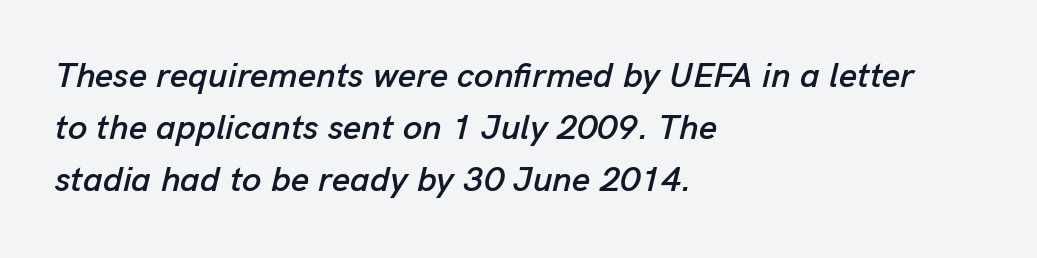
Q: Is the text italic (slanted)? A: Yes, it leans right by about 13 degrees.
Q: Is the text underlined? A: No.
Q: How is the paragraph aligned? A: Left-aligned.
Q: Is the spacing between letters normal or unusually wide? A: Normal.
Q: Is the spacing between lines tight, normal or loose? A: Normal.
Q: Width (condensed, normal, or wide)? A: Normal.
Q: Stroke contrast? A: Low.
Q: x-height? A: Medium.
Q: Monospaced? A: No.
